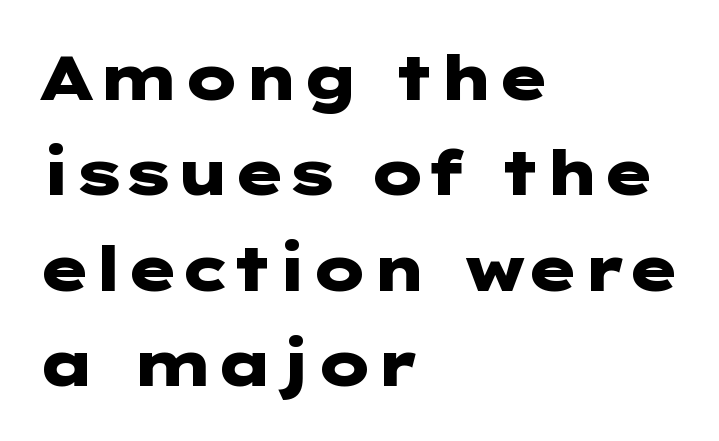
Q: Is the text bold? A: Yes.
Q: Is the text italic (slanted)? A: No, it is upright.
Q: Is the typeface a serif or a sans-serif typeface? A: Sans-serif.
Q: Is the text underlined? A: No.
Q: How is the paragraph aligned? A: Left-aligned.
Q: Is the spacing between letters normal or unusually wide? A: Normal.
Q: Is the spacing between lines tight, normal or loose? A: Normal.
Q: Width (condensed, normal, or wide)? A: Wide.
Q: Stroke contrast? A: Low.
Q: x-height? A: Medium.
